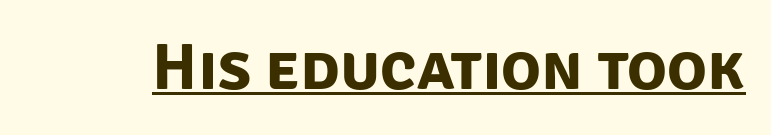
The image shows 66 px bold sans-serif type; set normal letter spacing, underlined; low stroke contrast and a large x-height.
